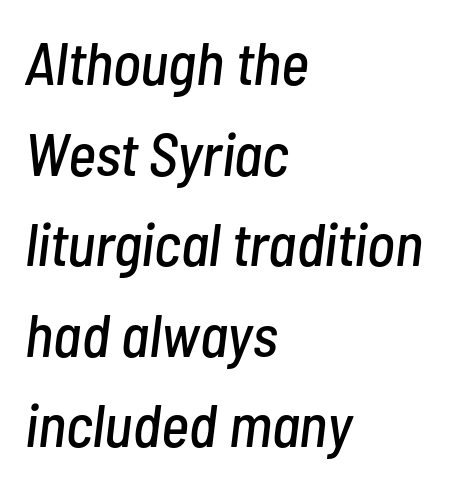
Q: Is the text italic (slanted)? A: Yes, it leans right by about 7 degrees.
Q: Is the text underlined? A: No.
Q: How is the paragraph aligned? A: Left-aligned.
Q: Is the spacing between letters normal or unusually wide? A: Normal.
Q: Is the spacing between lines tight, normal or loose? A: Normal.
Q: Width (condensed, normal, or wide)? A: Condensed.
Q: Stroke contrast? A: Low.
Q: x-height? A: Medium.
Q: Monospaced? A: No.
